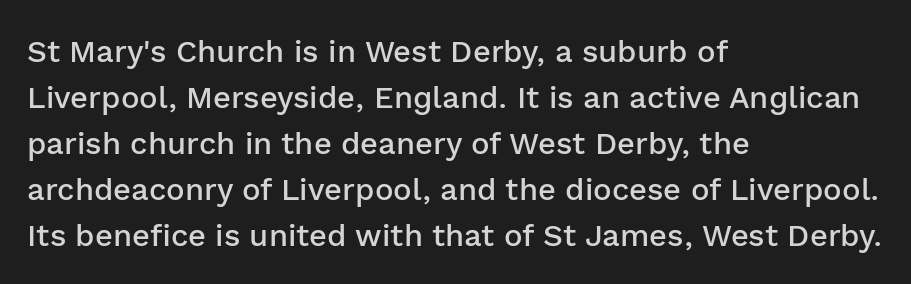
Varying glyph widths throughout — classic text-font behaviour. Rule under the text: the space is simply empty. The rows are spaced the way most documents space them. It's the straight-up-and-down kind of type. Slightly chunky letters — semibold, I'd say, not full bold.
